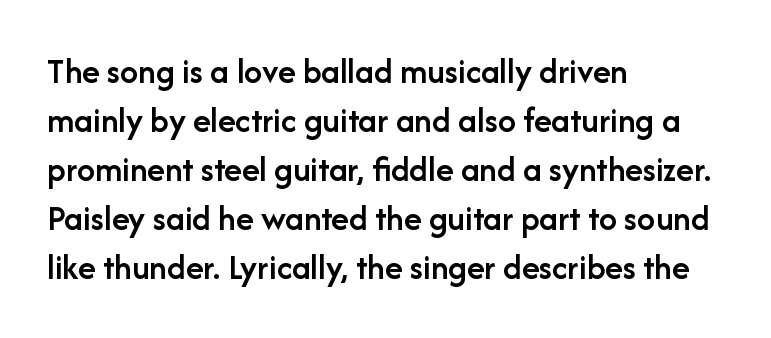
{"serif": "no", "italic": "no", "bold": "semi", "weight": "semibold", "width": "normal", "stroke_contrast": "low", "x_height": "medium", "monospaced": "no", "underline": "no", "align": "left", "line_spacing": "normal", "line_spacing_ratio": 1.36, "letter_spacing": "normal", "letter_spacing_em": 0.0, "glyph_px": 36}
